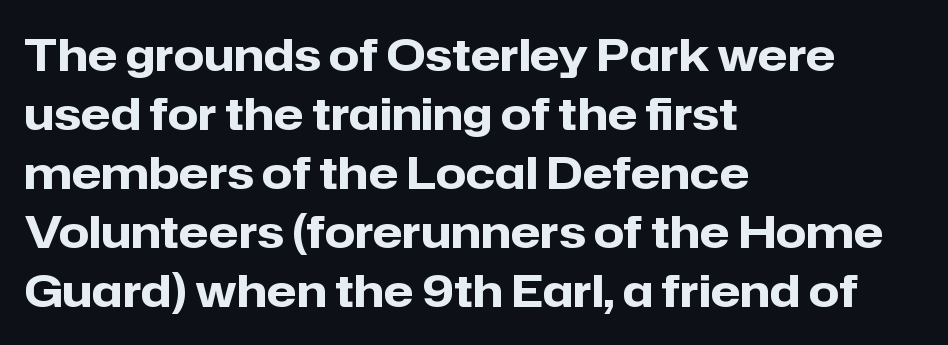
Vertical strokes here are truly vertical. The rendering uses a bold face; every stroke is thick and dark. The passage is arranged the way most books set body copy — flush left. Observe the ordinary spacing: letters are neighbours, not strangers. Quick note: underline off. You could not count columns in this text — the font is proportionally spaced.
